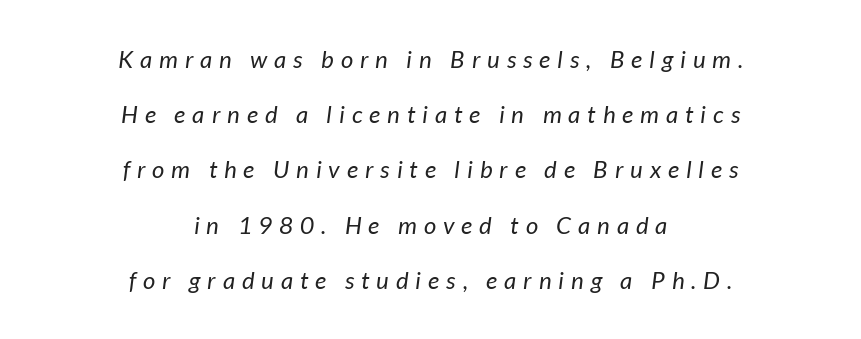
The image shows 24 px text type; set centered, loose line spacing (2.3x), unusually wide letter spacing (+0.29 em), not underlined.
